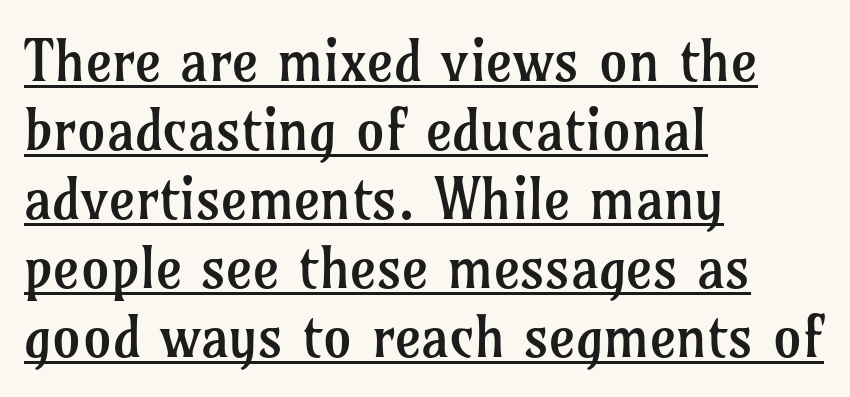
The image shows 57 px regular-weight serif type, upright; set left-aligned, line spacing 1.21x, normal letter spacing, underlined; low stroke contrast and a medium x-height.
